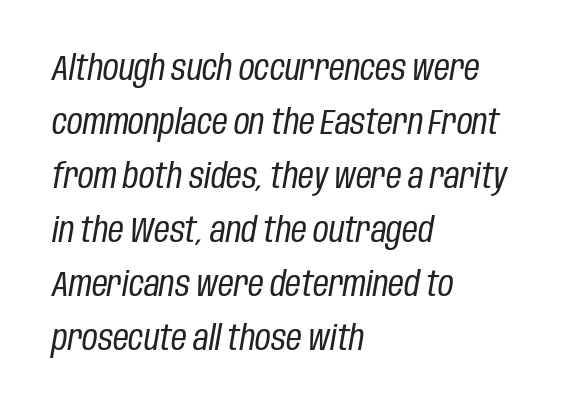
The image shows 34 px regular-weight, condensed type, italic (leaning right); set left-aligned, normal line spacing (1.59x), normal letter spacing, not underlined; low stroke contrast and a large x-height.
